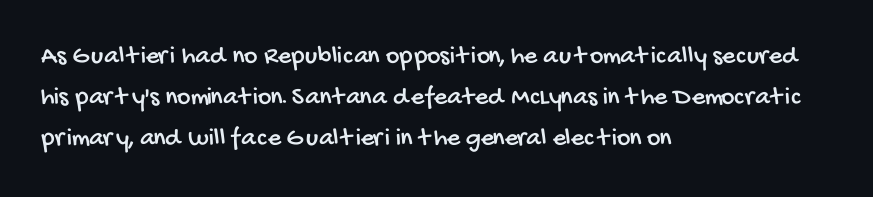
{"underline": "no", "align": "left", "line_spacing": "normal", "line_spacing_ratio": 1.58, "letter_spacing": "normal", "letter_spacing_em": 0.0, "glyph_px": 26}
